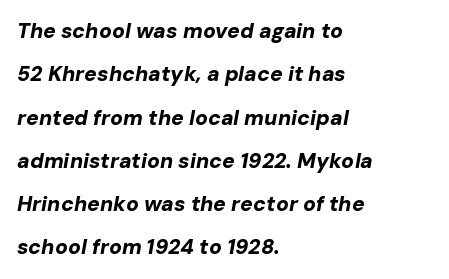
Q: Is the text bold? A: Yes.
Q: Is the text italic (slanted)? A: Yes, it leans right by about 10 degrees.
Q: Is the text underlined? A: No.
Q: How is the paragraph aligned? A: Left-aligned.
Q: Is the spacing between letters normal or unusually wide? A: Normal.
Q: Is the spacing between lines tight, normal or loose? A: Loose.
